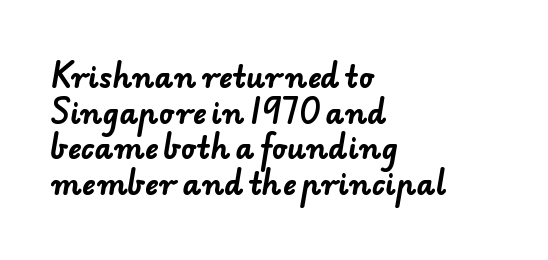
These lines are composed in type without serifs. The zone under the glyphs is completely vacant. Is the type bold? Yes — the strokes are clearly thick and heavy. The letters advance in unequal steps, a hallmark of proportional type. All the whitespace from short lines collects on the right.
